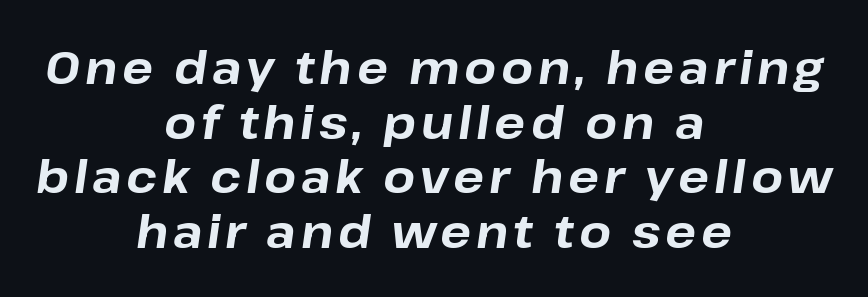
Q: Is the text bold? A: Yes.
Q: Is the text italic (slanted)? A: Yes, it leans right by about 8 degrees.
Q: Is the text underlined? A: No.
Q: How is the paragraph aligned? A: Centered.
Q: Width (condensed, normal, or wide)? A: Normal.
Q: Stroke contrast? A: Low.
Q: x-height? A: Medium.
Q: Monospaced? A: No.
